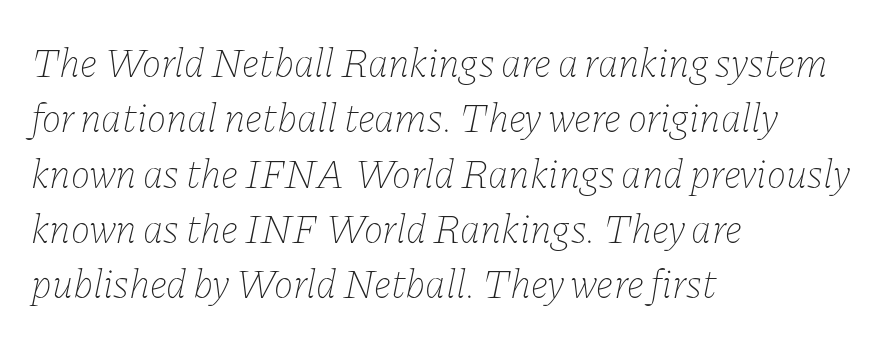
Every character sits at an angle, as italics do. The glyphs are unaccompanied by any horizontal stroke below them. The text block is weighted toward the left margin, trailing off unevenly rightward. Weight: in the light-to-regular range. Here the designer chose a conventional face with non-uniform glyph widths. Each word holds together tightly as a unit, with standard inter-letter gaps.
